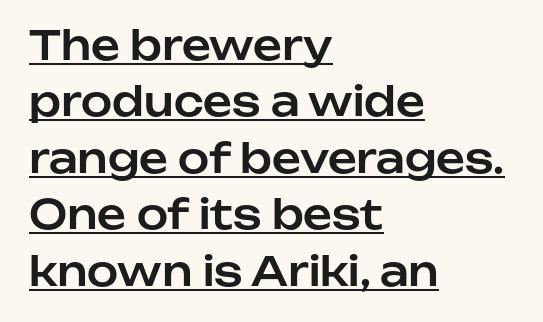
Q: Is the text italic (slanted)? A: No, it is upright.
Q: Is the typeface a serif or a sans-serif typeface? A: Sans-serif.
Q: Is the text underlined? A: Yes.
Q: How is the paragraph aligned? A: Left-aligned.
Q: Is the spacing between letters normal or unusually wide? A: Normal.
Q: Is the spacing between lines tight, normal or loose? A: Normal.
Q: Width (condensed, normal, or wide)? A: Normal.
Q: Stroke contrast? A: Low.
Q: x-height? A: Medium.
Q: Monospaced? A: No.
